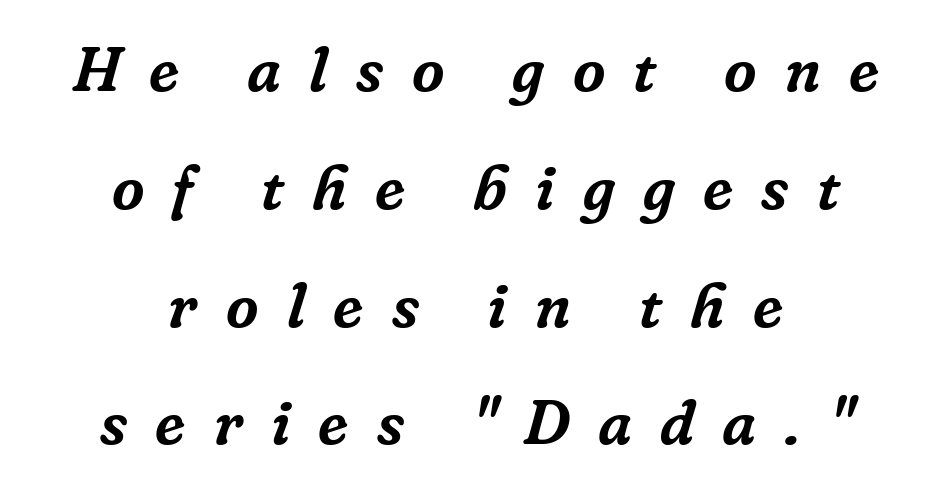
The letters advance in unequal steps, a hallmark of proportional type. Beneath every word, the page is bare. A centered setting, common on invitations and titles, is used for this passage. A typesetter would label this face a serif.
